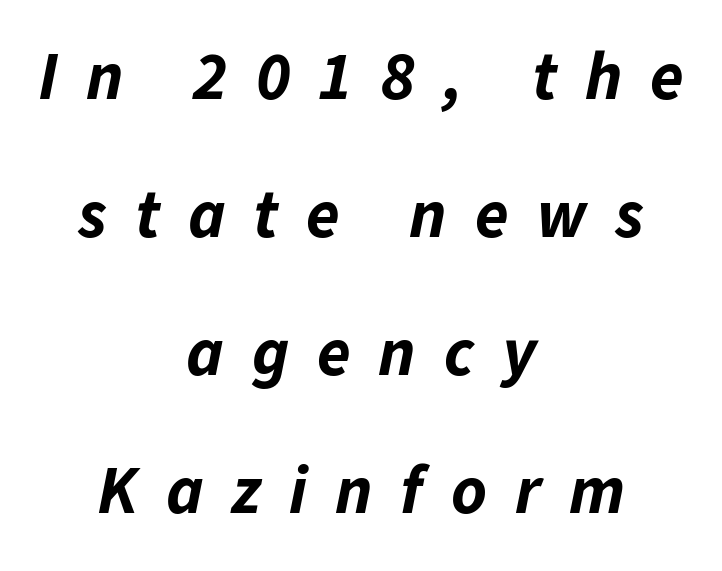
The image shows 68 px bold type, italic (leaning right); set centered, loose line spacing (2.03x), unusually wide letter spacing (+0.41 em), not underlined; low stroke contrast and a medium x-height.
